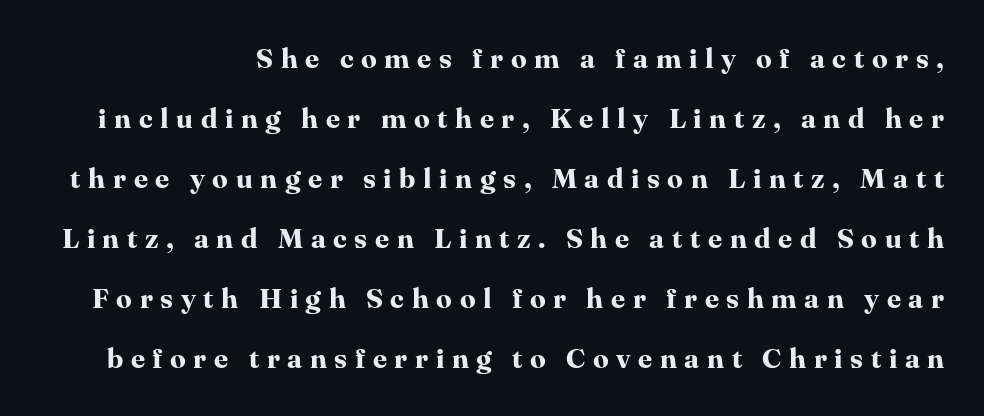
Q: Is the text bold? A: Yes.
Q: Is the text italic (slanted)? A: No, it is upright.
Q: Is the typeface a serif or a sans-serif typeface? A: Serif.
Q: Is the text underlined? A: No.
Q: Is the spacing between letters normal or unusually wide? A: Unusually wide.
Q: Is the spacing between lines tight, normal or loose? A: Loose.
Q: Width (condensed, normal, or wide)? A: Normal.
Q: Stroke contrast? A: High.
Q: x-height? A: Medium.
Q: Monospaced? A: No.
